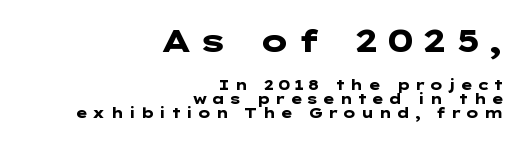
Q: Is the text bold? A: Yes.
Q: Is the text italic (slanted)? A: No, it is upright.
Q: Is the typeface a serif or a sans-serif typeface? A: Sans-serif.
Q: Is the text underlined? A: No.
Q: How is the paragraph aligned? A: Right-aligned.
Q: Is the spacing between letters normal or unusually wide? A: Unusually wide.
Q: Is the spacing between lines tight, normal or loose? A: Tight.
Q: Which block of text is set in a larger size, the first (top) or the second (bottom)? A: The first (top) one.
Q: Width (condensed, normal, or wide)? A: Wide.
Q: Stroke contrast? A: Low.
Q: x-height? A: Medium.
